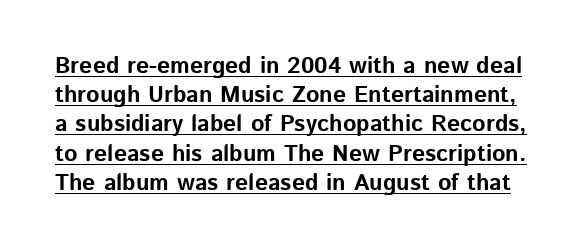
The image shows 23 px bold type, upright; set normal line spacing (1.27x), normal letter spacing, underlined.
